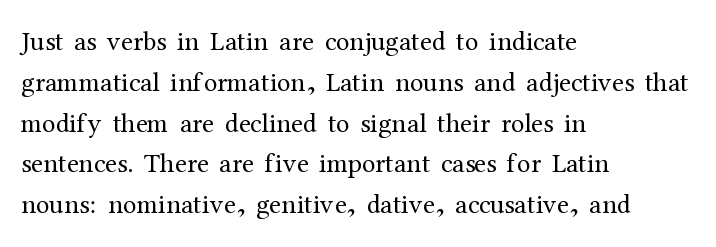
Q: Is the text bold? A: No.
Q: Is the text italic (slanted)? A: No, it is upright.
Q: Is the text underlined? A: No.
Q: How is the paragraph aligned? A: Left-aligned.
Q: Is the spacing between letters normal or unusually wide? A: Normal.
Q: Is the spacing between lines tight, normal or loose? A: Normal.
